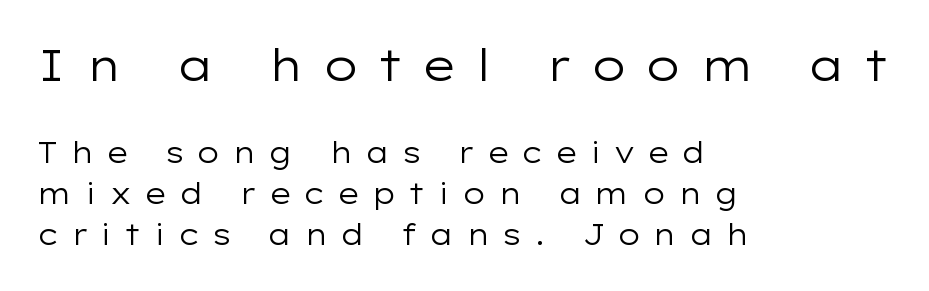
The image shows 44 px regular-weight, wide sans-serif type, upright; set left-aligned, normal line spacing (1.41x), unusually wide letter spacing (+0.41 em), not underlined; the first (top) block is 1.52x larger; low stroke contrast and a medium x-height.
